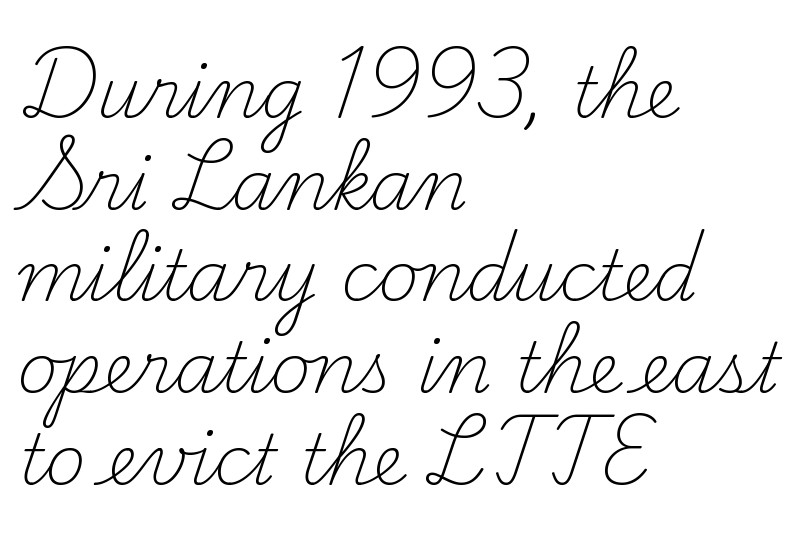
Q: Is the text bold? A: No.
Q: Is the text italic (slanted)? A: Yes.
Q: Is the text underlined? A: No.
Q: How is the paragraph aligned? A: Left-aligned.
Q: Is the spacing between letters normal or unusually wide? A: Normal.
Q: Is the spacing between lines tight, normal or loose? A: Normal.
Q: Width (condensed, normal, or wide)? A: Normal.
Q: Stroke contrast? A: Medium.
Q: x-height? A: Small.
Q: Monospaced? A: No.
